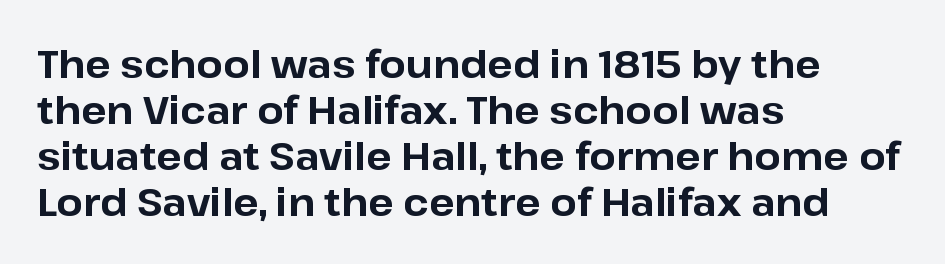
{"serif": "no", "italic": "no", "bold": "yes", "weight": "bold", "width": "normal", "stroke_contrast": "low", "x_height": "medium", "monospaced": "no", "underline": "no", "align": "left", "line_spacing_ratio": 1.21, "letter_spacing": "normal", "letter_spacing_em": 0.0, "glyph_px": 38}
